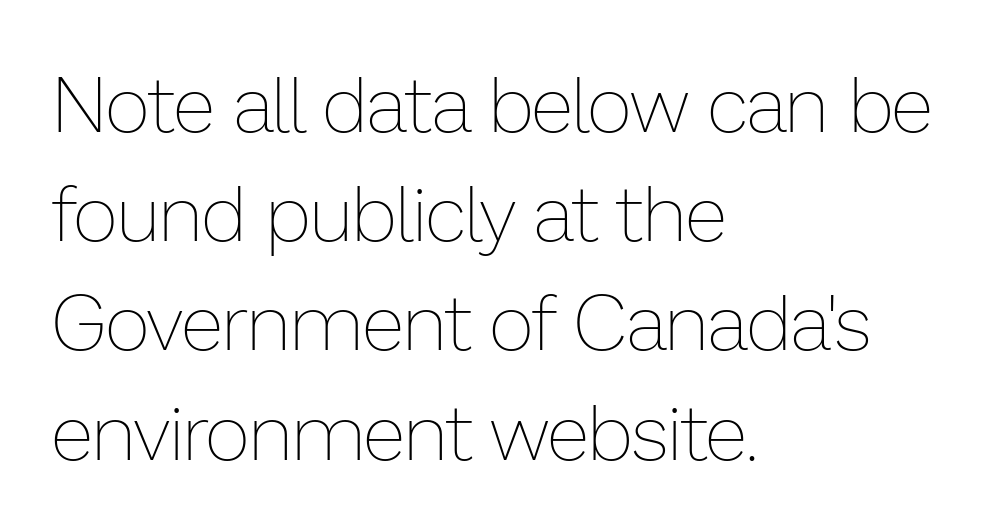
{"italic": "no", "bold": "no", "weight": "thin", "width": "normal", "stroke_contrast": "low", "x_height": "medium", "monospaced": "no", "underline": "no", "align": "left", "line_spacing": "normal", "line_spacing_ratio": 1.4, "letter_spacing": "normal", "letter_spacing_em": 0.0, "glyph_px": 78}
